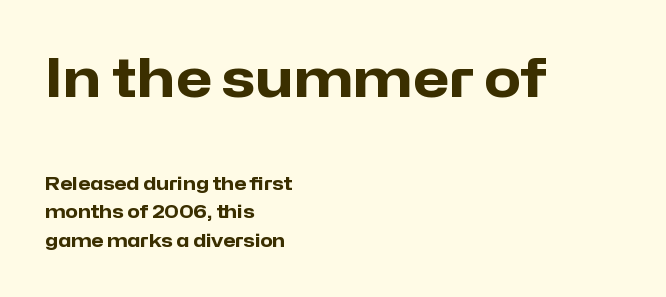
Glance below the letters and you will spot only blank space. Note: no serifs on the glyphs. Every row of glyphs begins at an identical x-position on the left. A typesetter would call this proportional, since set widths differ per character. Vertical spacing — default. The characters look thick and weighty, a clear bold.
